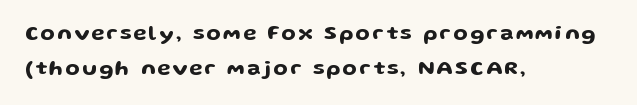
Q: Is the text italic (slanted)? A: No, it is upright.
Q: Is the text underlined? A: No.
Q: How is the paragraph aligned? A: Left-aligned.
Q: Is the spacing between lines tight, normal or loose? A: Normal.
